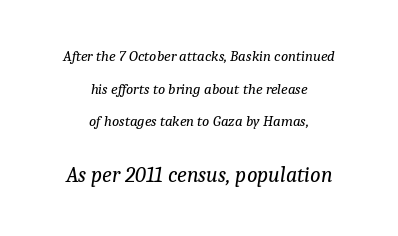
Is the letter spacing exaggerated? No — it looks like the ordinary default. In terms of posture, this sample is oblique. The vertical gap from one line to the next is large. The strip under each line holds only bare page. Vertical stems look standard width or narrower in stroke.
